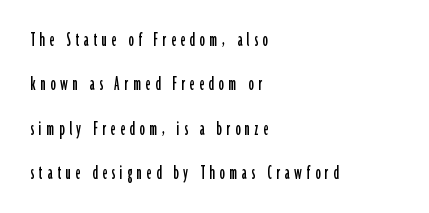
Q: Is the text italic (slanted)? A: No, it is upright.
Q: Is the text underlined? A: No.
Q: How is the paragraph aligned? A: Left-aligned.
Q: Is the spacing between letters normal or unusually wide? A: Unusually wide.
Q: Is the spacing between lines tight, normal or loose? A: Loose.
